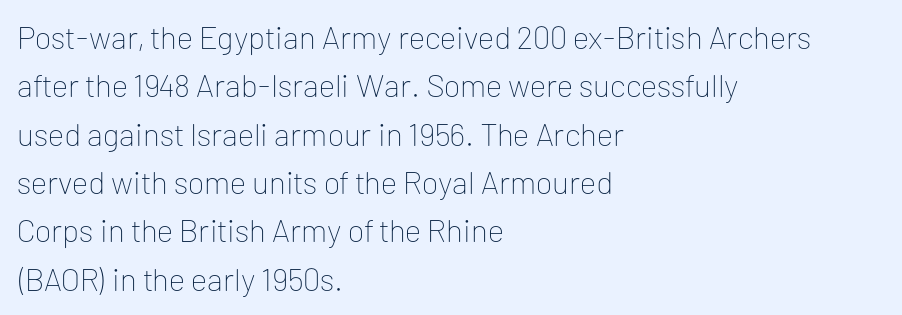
The specimen reads as upright at a glance. Successive baselines arrive at the customary interval. The face used here is proportionally spaced, like ordinary book or web type. I'd call this a sans setting — the letters go barefoot. Observe the ordinary spacing: letters are neighbours, not strangers. Visually the block forms a straight wall on the left and a jagged coastline on the right.
